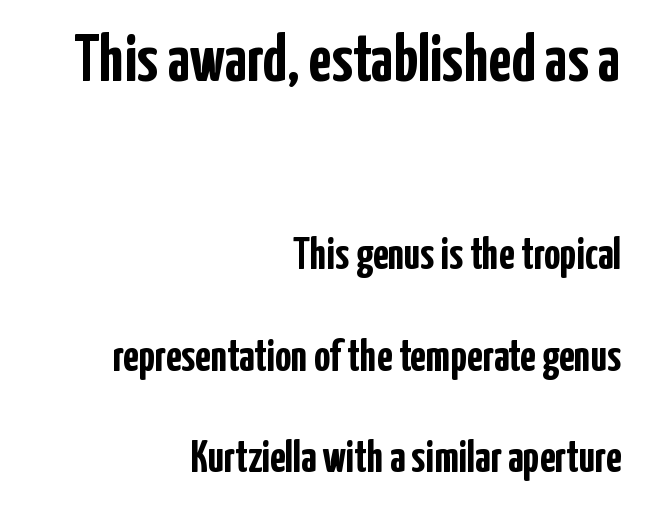
Decoration check: the copy has no underline. Chunky letters — that's bold for sure. If you measured baseline to baseline, you'd find a long distance. This rendering leaves character spacing at its baseline value. A student would call this right alignment; a typographer would say flush right, rag left.
